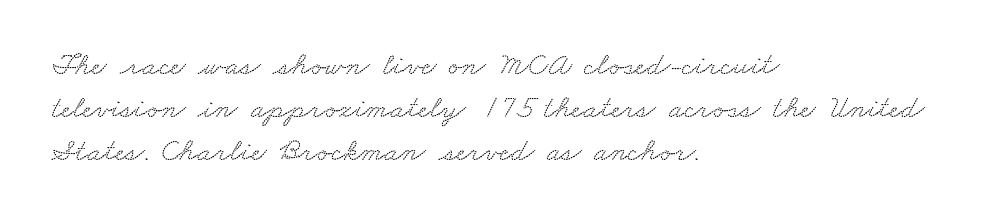
{"serif": "yes", "width": "wide", "stroke_contrast": "low", "x_height": "small", "monospaced": "no", "underline": "no", "align": "left", "line_spacing": "normal", "line_spacing_ratio": 1.35, "letter_spacing": "normal", "letter_spacing_em": 0.0, "glyph_px": 32}
